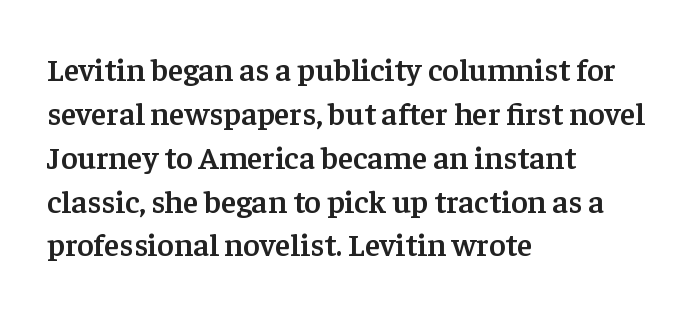
{"serif": "yes", "italic": "no", "bold": "semi", "weight": "semibold", "width": "normal", "stroke_contrast": "low", "x_height": "medium", "monospaced": "no", "underline": "no", "align": "left", "line_spacing": "normal", "line_spacing_ratio": 1.37, "letter_spacing": "normal", "letter_spacing_em": 0.0, "glyph_px": 32}
